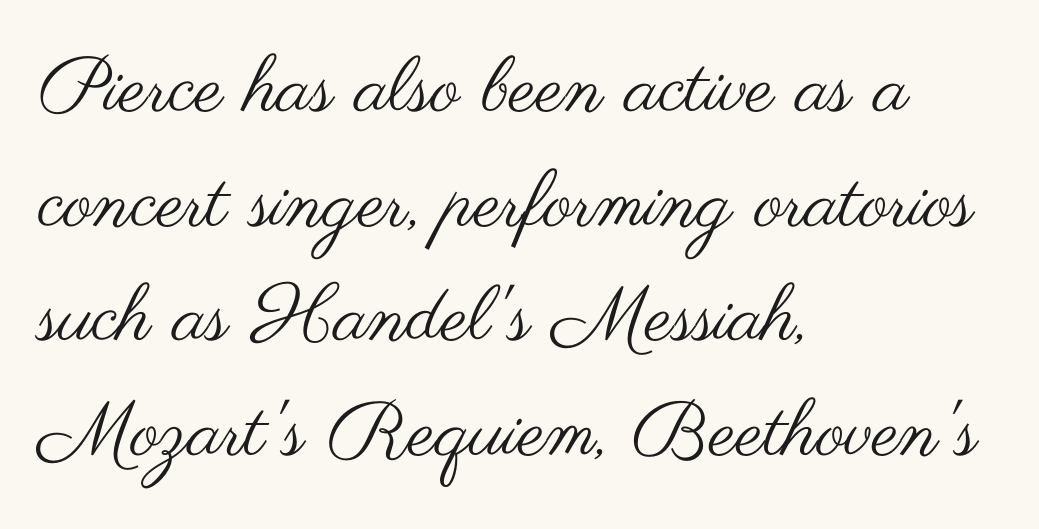
{"serif": "no", "bold": "no", "weight": "regular", "width": "wide", "stroke_contrast": "medium", "x_height": "small", "monospaced": "no", "underline": "no", "align": "left", "line_spacing": "normal", "line_spacing_ratio": 1.49, "letter_spacing": "normal", "letter_spacing_em": 0.0, "glyph_px": 77}
